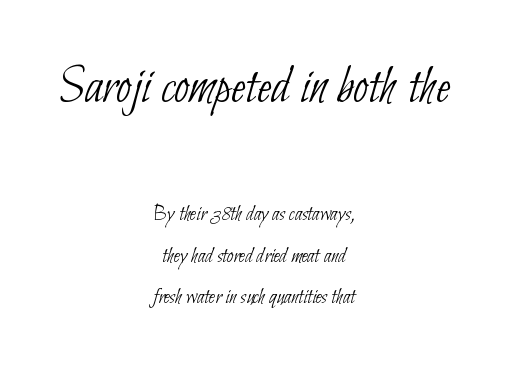
In CSS terms this would be text-align: center. Honestly, there is no underline to notice here at all. Vertically, the passage feels expansive, rows floating well apart. Do the characters align in a grid? No, the font is proportional. Between one letter and the next there's only the usual sliver of space. The characters display no serif detailing; their extremities are plain.
